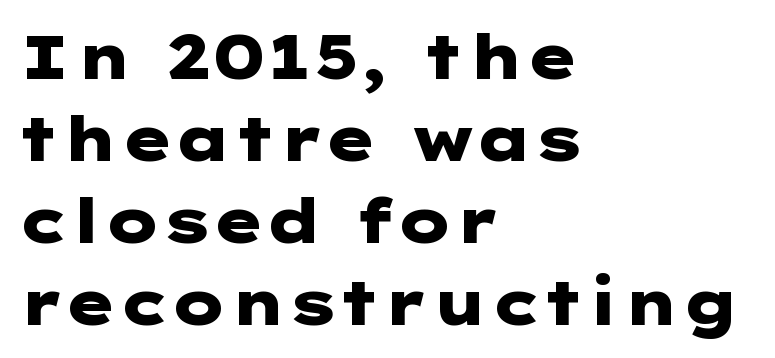
{"serif": "no", "italic": "no", "bold": "yes", "weight": "heavy", "width": "wide", "stroke_contrast": "low", "x_height": "medium", "underline": "no", "align": "left", "line_spacing": "normal", "line_spacing_ratio": 1.32, "letter_spacing": "normal", "letter_spacing_em": 0.0, "glyph_px": 62}
